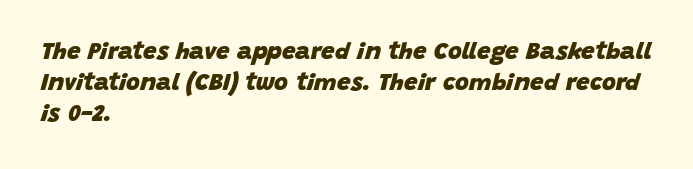
Q: Is the text bold? A: Yes.
Q: Is the text italic (slanted)? A: Yes, it leans right by about 15 degrees.
Q: Is the text underlined? A: No.
Q: How is the paragraph aligned? A: Left-aligned.
Q: Is the spacing between letters normal or unusually wide? A: Normal.
Q: Is the spacing between lines tight, normal or loose? A: Normal.
